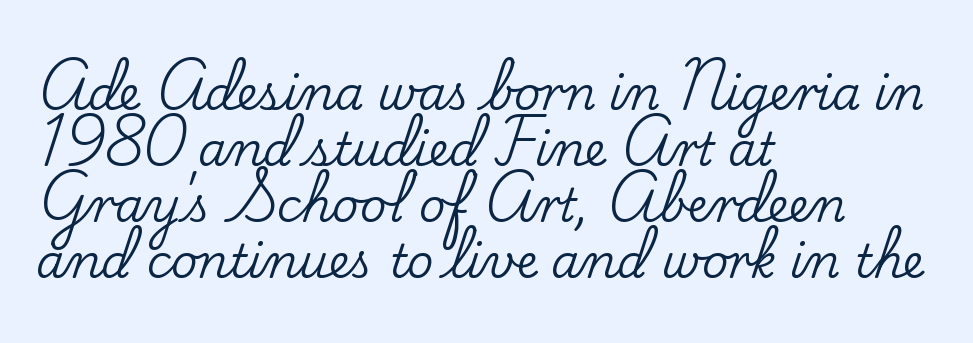
The image shows 46 px serif type; set left-aligned, line spacing 1.22x, normal letter spacing, not underlined; low stroke contrast and a small x-height.
